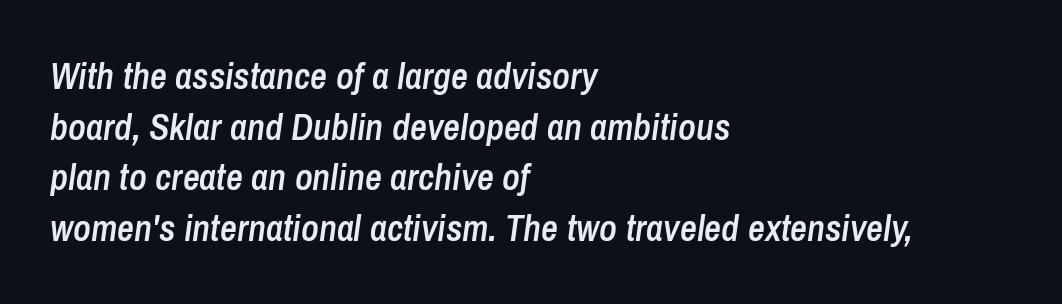
{"italic": "yes", "lean": "right", "slant_degrees": 8, "bold": "semi", "weight": "semibold", "width": "condensed", "stroke_contrast": "low", "x_height": "medium", "monospaced": "no", "underline": "no", "align": "left", "line_spacing": "normal", "line_spacing_ratio": 1.37, "letter_spacing": "normal", "letter_spacing_em": 0.0, "glyph_px": 37}
